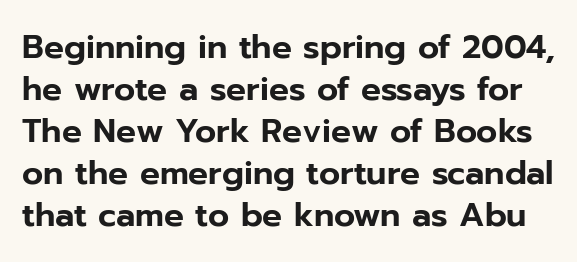
{"serif": "no", "italic": "no", "width": "normal", "stroke_contrast": "low", "x_height": "medium", "monospaced": "no", "underline": "no", "line_spacing": "normal", "line_spacing_ratio": 1.27, "letter_spacing": "normal", "letter_spacing_em": 0.0, "glyph_px": 33}
